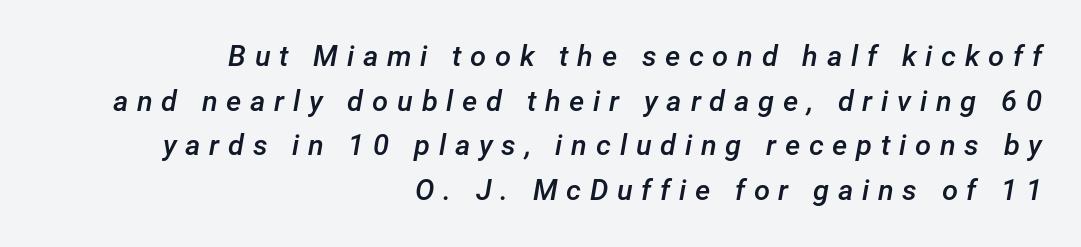
The image shows 29 px semibold type, italic (leaning right); set right-aligned, normal line spacing (1.54x), unusually wide letter spacing (+0.3 em), not underlined; low stroke contrast and a medium x-height.
